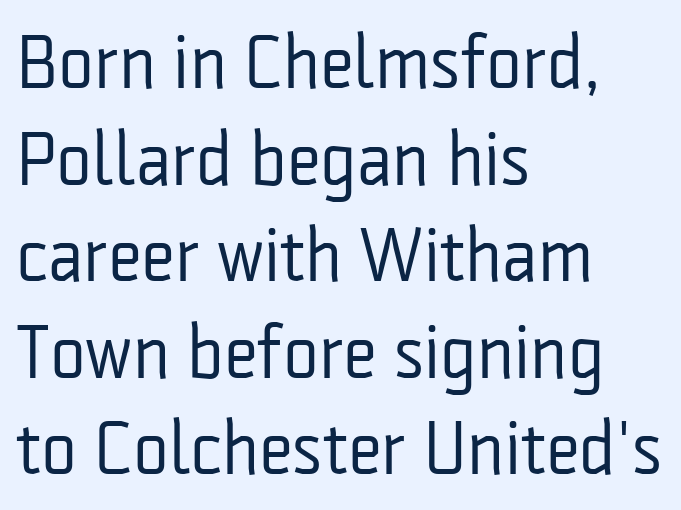
This sample has the flowing, uneven cadence of proportional lettering. Letterform terminals end flat and unadorned throughout the passage. Ordinary non-slanted type is in use. The gaps between neighbouring characters are ordinary and unremarkable. One-word summary of the alignment: left.
